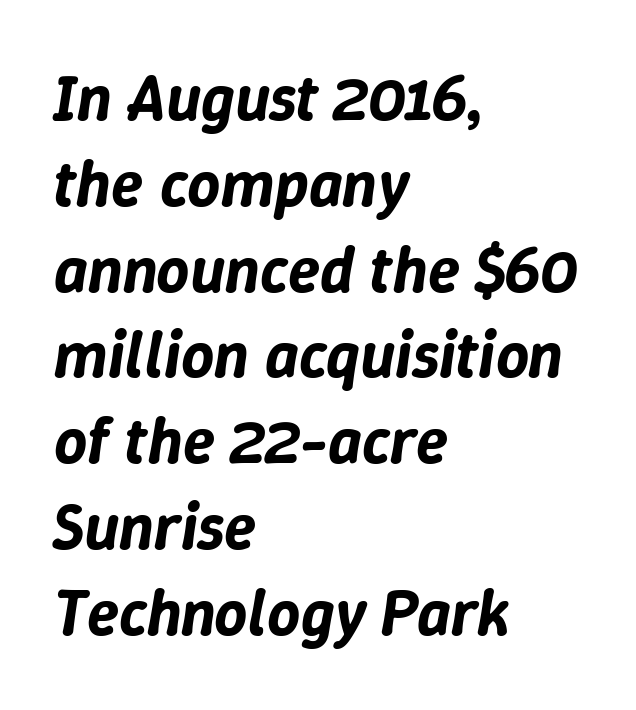
The passage shown leans; its letterforms are oblique. The specimen omits any rule beneath the text block's lines. The letterforms sit shoulder to shoulder at normal distance. A typesetter would call this leading conventional body-copy spacing. The text block is weighted toward the left margin, trailing off unevenly rightward. The passage shown is typed in a proportional face where columns would drift.
